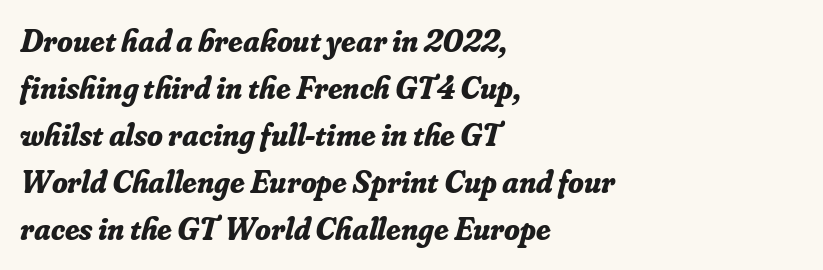
Q: Is the text bold? A: Yes.
Q: Is the text italic (slanted)? A: Yes, it leans right by about 16 degrees.
Q: Is the typeface a serif or a sans-serif typeface? A: Serif.
Q: Is the text underlined? A: No.
Q: How is the paragraph aligned? A: Left-aligned.
Q: Is the spacing between letters normal or unusually wide? A: Normal.
Q: Is the spacing between lines tight, normal or loose? A: Normal.
Q: Width (condensed, normal, or wide)? A: Normal.
Q: Stroke contrast? A: Low.
Q: x-height? A: Small.
Q: Monospaced? A: No.
